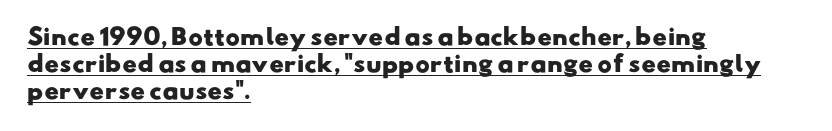
{"bold": "yes", "underline": "yes", "align": "left", "line_spacing_ratio": 1.22, "letter_spacing": "normal", "letter_spacing_em": 0.0, "glyph_px": 22}
